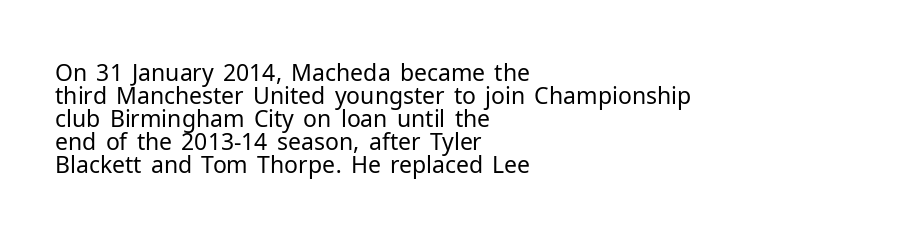
Glyph-to-glyph distance matches everyday printed text. The typesetting does not lean heavy: it is not bold. The strip under each line holds only bare page. Casual observation: everything's shoved over to the left.
